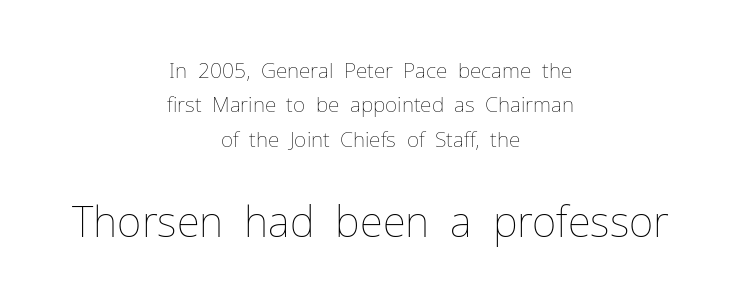
Every character sits straight up, as roman type does. Horizontal alignment here is central, giving a formal, balanced look. A typesetter would call this leading conventional body-copy spacing. Small over large — that's the arrangement of the two blocks here. Compared with typical body copy, the letter spacing here is the same.
